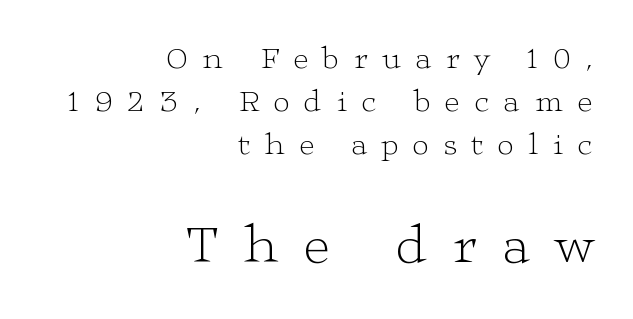
The image shows 56 px light, wide serif type, upright; set right-aligned, normal line spacing (1.34x), unusually wide letter spacing (+0.46 em), not underlined; the second (bottom) block is 1.75x larger; low stroke contrast and a medium x-height.
